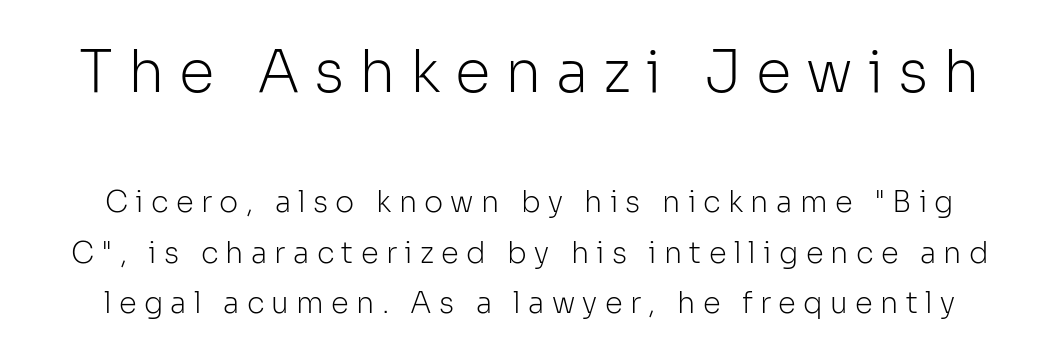
Q: Is the text bold? A: No.
Q: Is the text italic (slanted)? A: No, it is upright.
Q: Is the typeface a serif or a sans-serif typeface? A: Sans-serif.
Q: Is the text underlined? A: No.
Q: Is the spacing between letters normal or unusually wide? A: Unusually wide.
Q: Which block of text is set in a larger size, the first (top) or the second (bottom)? A: The first (top) one.
Q: Width (condensed, normal, or wide)? A: Normal.
Q: Stroke contrast? A: Low.
Q: x-height? A: Medium.
Q: Monospaced? A: No.
